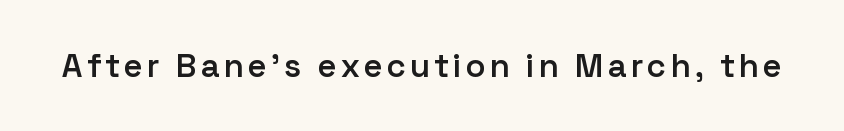
Q: Is the text bold? A: Semi-bold.
Q: Is the text italic (slanted)? A: No, it is upright.
Q: Is the typeface a serif or a sans-serif typeface? A: Sans-serif.
Q: Is the text underlined? A: No.
Q: Width (condensed, normal, or wide)? A: Normal.
Q: Stroke contrast? A: Low.
Q: x-height? A: Medium.
Q: Monospaced? A: No.
